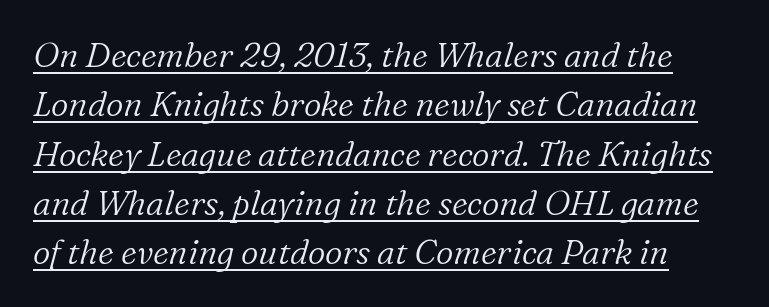
Old-style or modern, the face here clearly has serifs. Quick note: underline on. Is this a fixed-width face? No — the glyphs have proportional, varying widths. A quiet, ordinary-to-light weight characterises the typeface. Each word holds together tightly as a unit, with standard inter-letter gaps.
